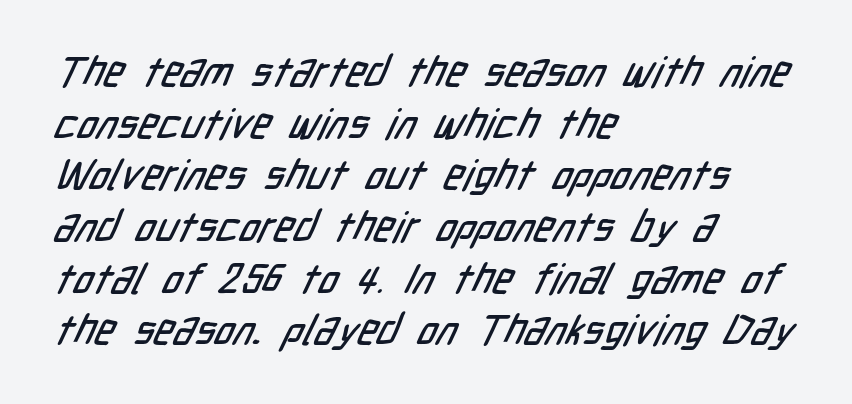
Q: Is the typeface a serif or a sans-serif typeface? A: Sans-serif.
Q: Is the text underlined? A: No.
Q: How is the paragraph aligned? A: Left-aligned.
Q: Is the spacing between letters normal or unusually wide? A: Normal.
Q: Width (condensed, normal, or wide)? A: Condensed.
Q: Stroke contrast? A: Low.
Q: x-height? A: Medium.
Q: Monospaced? A: No.
